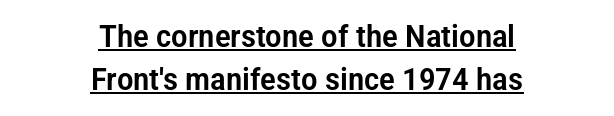
{"serif": "no", "italic": "no", "width": "condensed", "stroke_contrast": "low", "x_height": "medium", "monospaced": "no", "underline": "yes", "align": "center", "line_spacing": "normal", "line_spacing_ratio": 1.38, "letter_spacing": "normal", "letter_spacing_em": 0.0, "glyph_px": 31}
